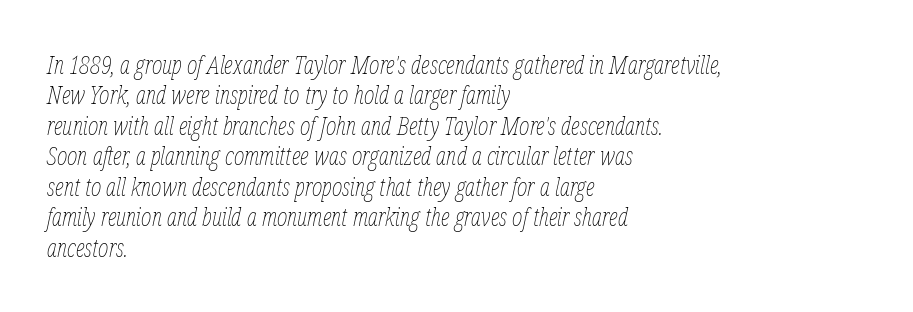
Style check: oblique. The specimen omits any rule beneath the text block's lines. On a weight scale, this lands at 450 or below. The compositor pushed each line to the left boundary.
